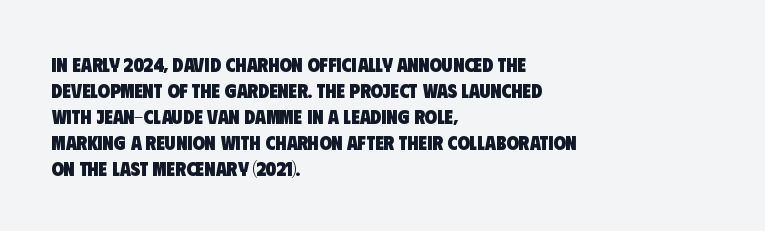
{"bold": "yes", "underline": "no", "align": "left", "line_spacing": "normal", "line_spacing_ratio": 1.3, "letter_spacing": "normal", "letter_spacing_em": 0.0, "glyph_px": 20}
